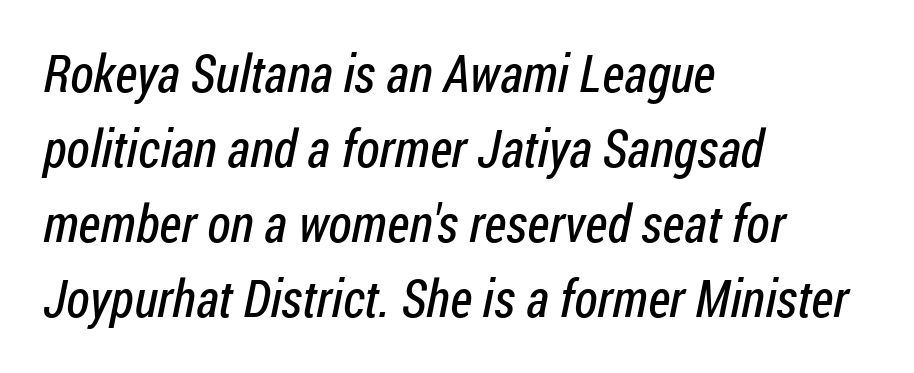
{"serif": "no", "bold": "no", "weight": "regular", "width": "condensed", "stroke_contrast": "low", "x_height": "medium", "monospaced": "no", "underline": "no", "align": "left", "line_spacing": "normal", "line_spacing_ratio": 1.44, "letter_spacing": "normal", "letter_spacing_em": 0.0, "glyph_px": 52}
